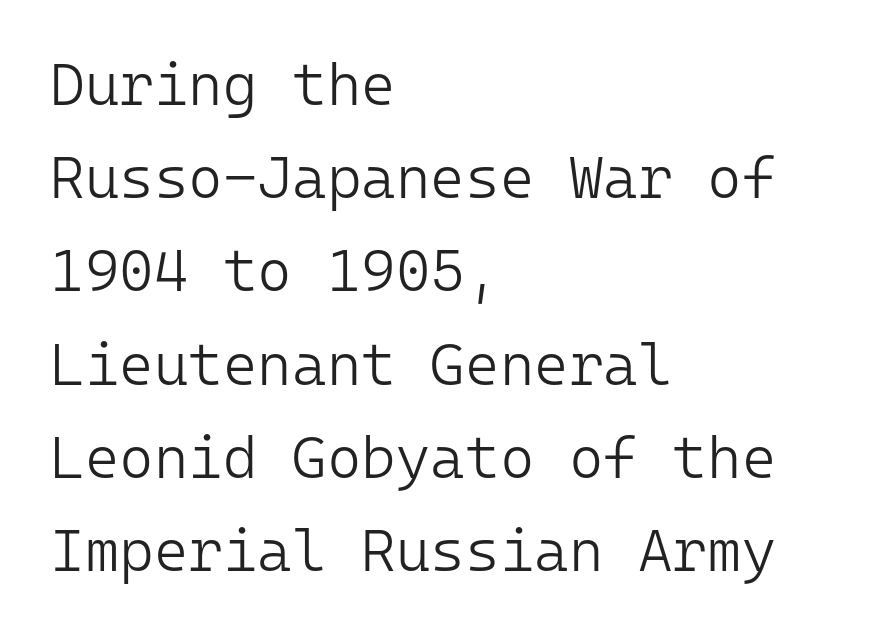
The image shows 59 px light sans-serif type, upright, monospaced; set left-aligned, normal line spacing (1.58x), normal letter spacing, not underlined; low stroke contrast and a medium x-height.
